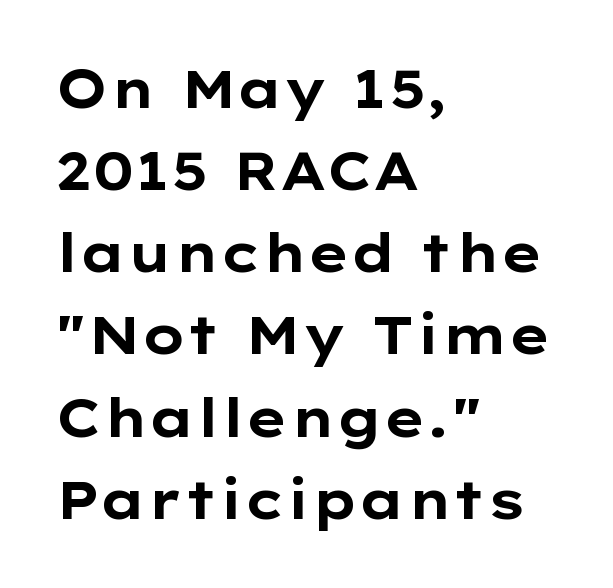
The vertical gap from one line to the next is medium. Do the characters align in a grid? No, the font is proportional. These lines carry a lot of weight — the face is fully bold. Does the lettering tilt? It doesn't — this is upright.
